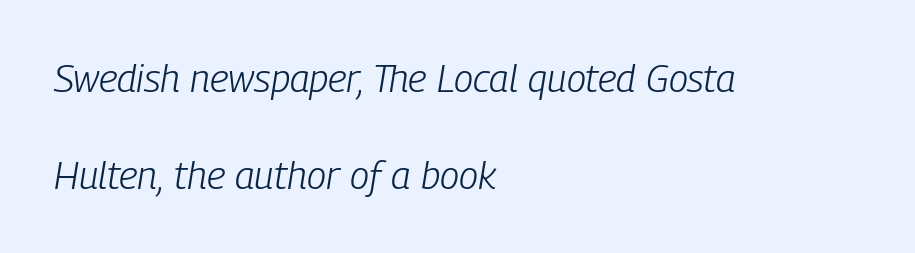
{"italic": "yes", "lean": "right", "slant_degrees": 9, "bold": "no", "weight": "light", "width": "condensed", "stroke_contrast": "low", "x_height": "medium", "monospaced": "no", "underline": "no", "align": "left", "line_spacing": "loose", "line_spacing_ratio": 2.49, "letter_spacing": "normal", "letter_spacing_em": 0.0, "glyph_px": 39}
